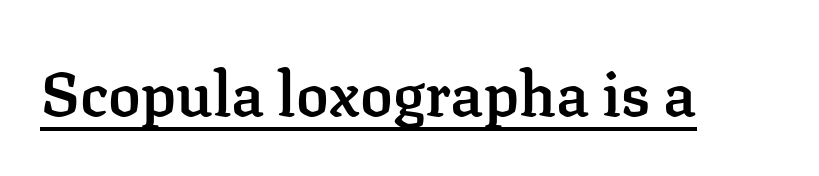
{"serif": "yes", "italic": "no", "bold": "semi", "weight": "semibold", "width": "normal", "stroke_contrast": "low", "x_height": "medium", "monospaced": "no", "underline": "yes", "letter_spacing": "normal", "letter_spacing_em": 0.0, "glyph_px": 61}
